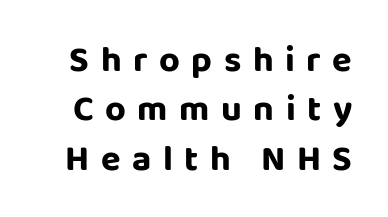
{"serif": "no", "italic": "no", "width": "normal", "stroke_contrast": "low", "x_height": "large", "monospaced": "no", "underline": "no", "line_spacing": "normal", "line_spacing_ratio": 1.37, "letter_spacing": "wide", "letter_spacing_em": 0.32, "glyph_px": 36}
